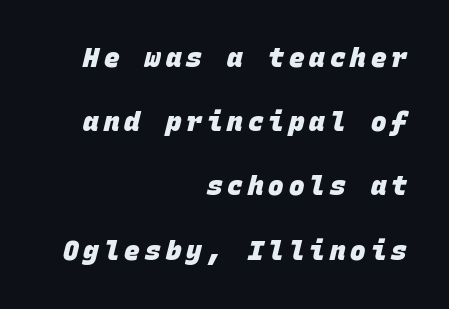
Q: Is the text bold? A: Yes.
Q: Is the text underlined? A: No.
Q: How is the paragraph aligned? A: Right-aligned.
Q: Is the spacing between lines tight, normal or loose? A: Loose.
